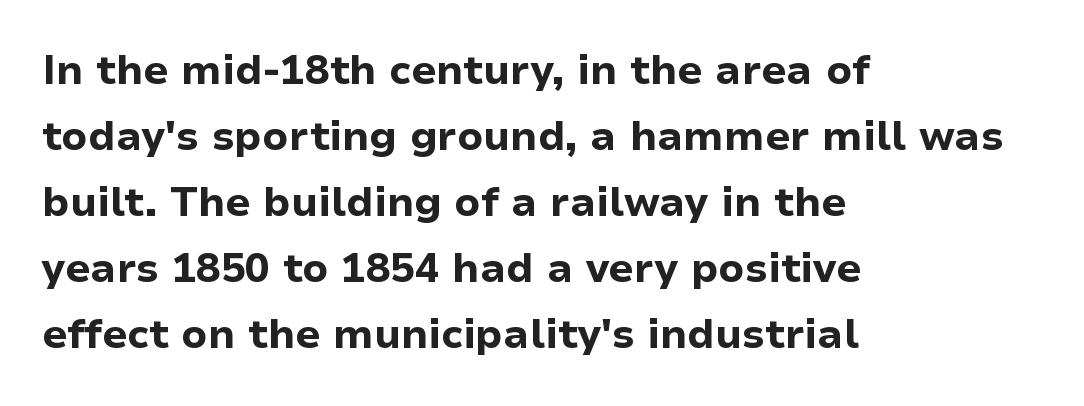
{"serif": "no", "italic": "no", "bold": "yes", "weight": "bold", "width": "normal", "stroke_contrast": "low", "x_height": "medium", "monospaced": "no", "underline": "no", "align": "left", "line_spacing": "normal", "line_spacing_ratio": 1.61, "letter_spacing": "normal", "letter_spacing_em": 0.0, "glyph_px": 41}
